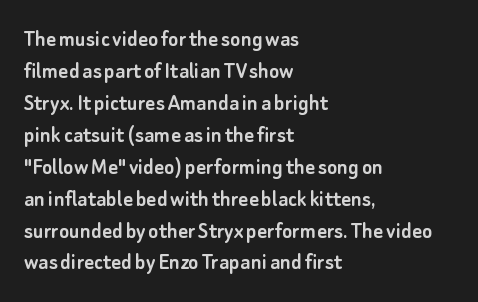
The image shows 24 px text type, upright; set left-aligned, normal line spacing (1.33x), normal letter spacing, not underlined.
